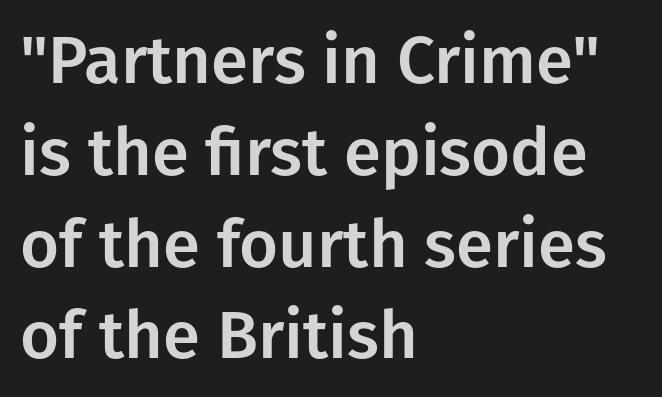
The image shows 67 px sans-serif type, upright; set left-aligned, normal line spacing (1.37x), normal letter spacing, not underlined; low stroke contrast and a medium x-height.
